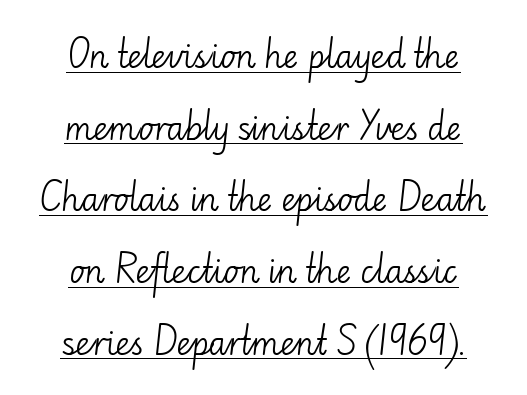
Typeset on center — no edge is straight. You could fit nearly another row in the gap between these rows. In terms of letterspacing, this is plain default setting. Weight class: somewhere from thin through regular. Nope, no serifs anywhere on these letters.
